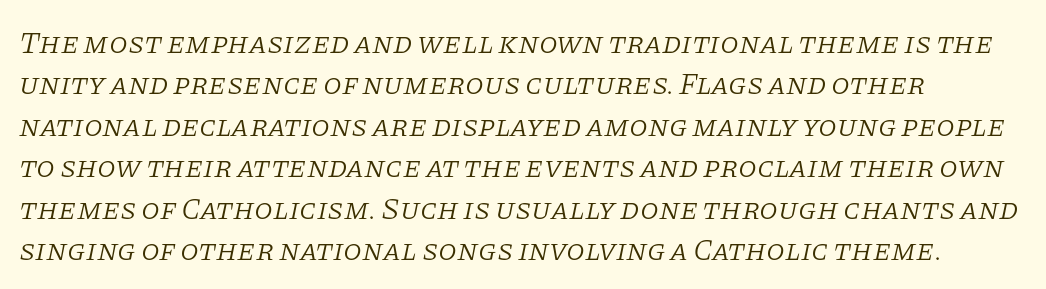
The leading is moderate, giving the passage an even texture. The letters advance in unequal steps, a hallmark of proportional type. Unbolded letterforms with no extra heft. The rendering applies a slant to the glyphs. Short note: letters normally spaced. Does the type have serifs? Yes, each stem ends in a small foot.
